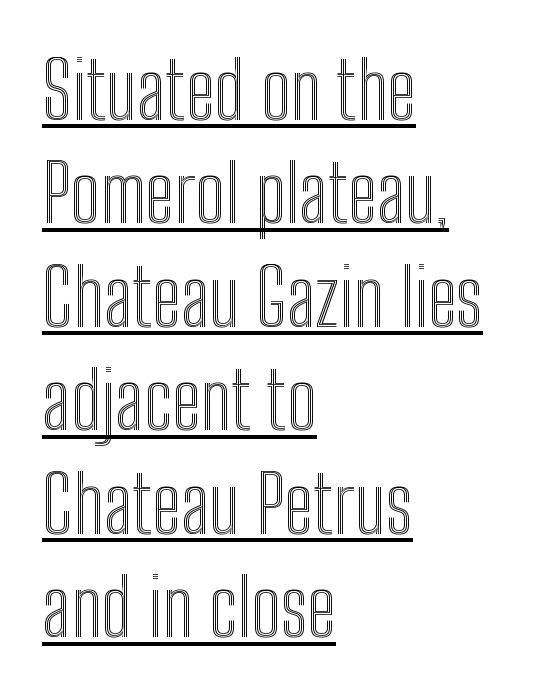
{"italic": "no", "width": "condensed", "x_height": "medium", "monospaced": "no", "underline": "yes", "align": "left", "line_spacing": "normal", "line_spacing_ratio": 1.31, "letter_spacing": "normal", "letter_spacing_em": 0.0, "glyph_px": 79}
